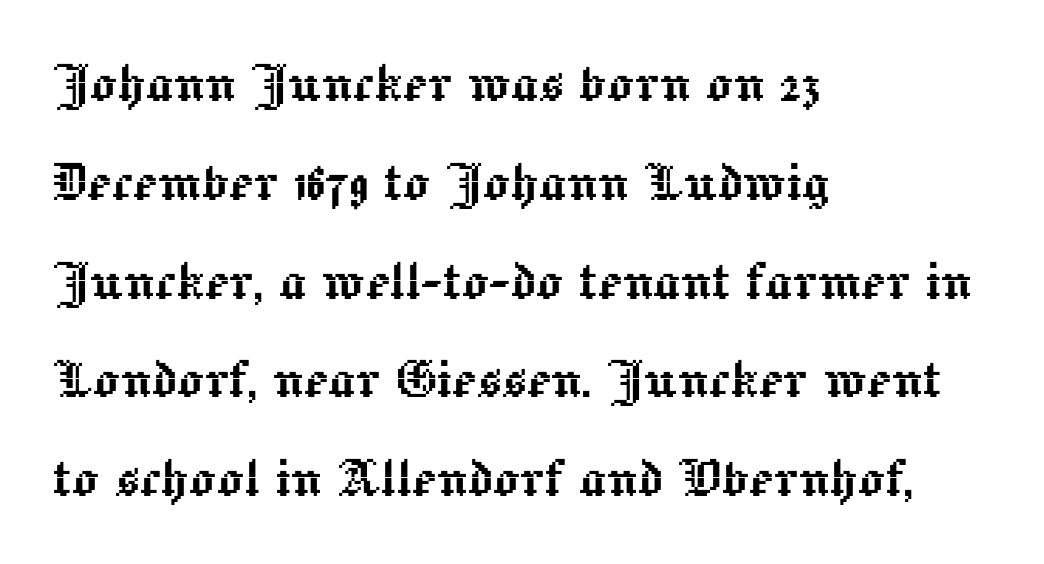
{"italic": "no", "width": "normal", "x_height": "medium", "monospaced": "no", "underline": "no", "align": "left", "line_spacing": "normal", "line_spacing_ratio": 1.52, "letter_spacing": "normal", "letter_spacing_em": 0.0, "glyph_px": 65}
